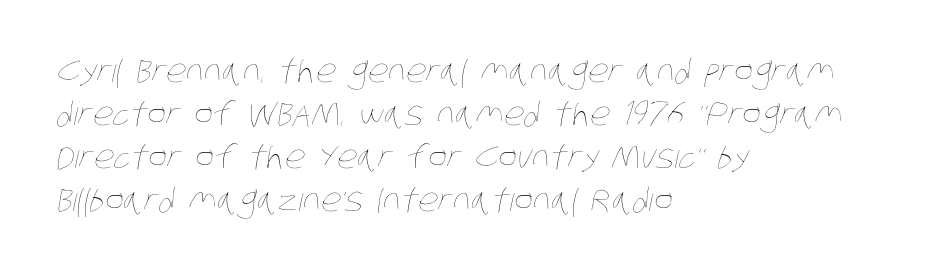
Q: Is the text bold? A: No.
Q: Is the text underlined? A: No.
Q: How is the paragraph aligned? A: Left-aligned.
Q: Is the spacing between letters normal or unusually wide? A: Normal.
Q: Is the spacing between lines tight, normal or loose? A: Normal.
Q: Width (condensed, normal, or wide)? A: Condensed.
Q: Stroke contrast? A: Low.
Q: x-height? A: Large.
Q: Monospaced? A: No.
